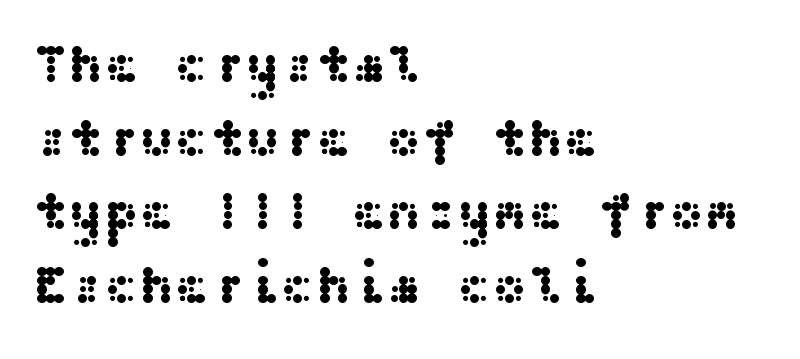
{"serif": "no", "italic": "no", "width": "wide", "stroke_contrast": "medium", "x_height": "medium", "underline": "no", "align": "left", "line_spacing": "normal", "line_spacing_ratio": 1.39, "letter_spacing": "normal", "letter_spacing_em": 0.0, "glyph_px": 53}
